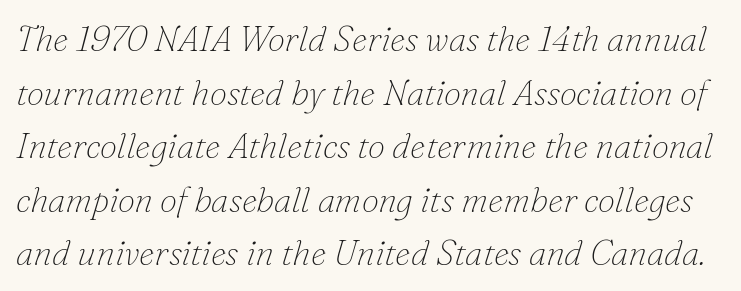
The typography opts for an oblique posture over an upright one. Each letter keeps its own natural width here, so spacing adapts to shape. The line-height multiplier appears to be the usual default. You could call the tracking neutral — neither tight nor loose.
